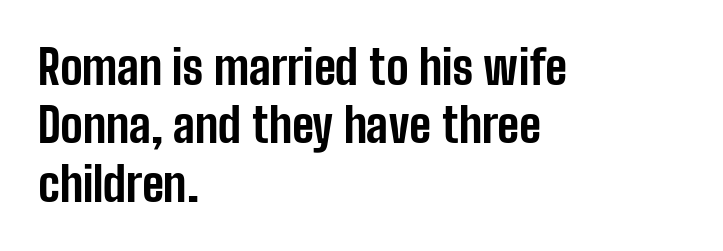
Q: Is the text bold? A: Yes.
Q: Is the text italic (slanted)? A: No, it is upright.
Q: Is the typeface a serif or a sans-serif typeface? A: Sans-serif.
Q: Is the text underlined? A: No.
Q: How is the paragraph aligned? A: Left-aligned.
Q: Is the spacing between letters normal or unusually wide? A: Normal.
Q: Width (condensed, normal, or wide)? A: Condensed.
Q: Stroke contrast? A: Low.
Q: x-height? A: Medium.
Q: Monospaced? A: No.
